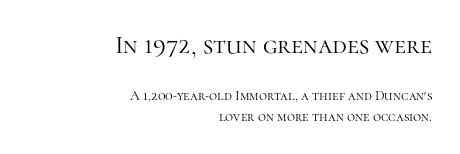
{"italic": "no", "bold": "no", "underline": "no", "align": "right", "line_spacing": "normal", "line_spacing_ratio": 1.48, "letter_spacing": "normal", "letter_spacing_em": 0.0, "larger_block": "first", "size_ratio": 1.86, "glyph_px": 26}
